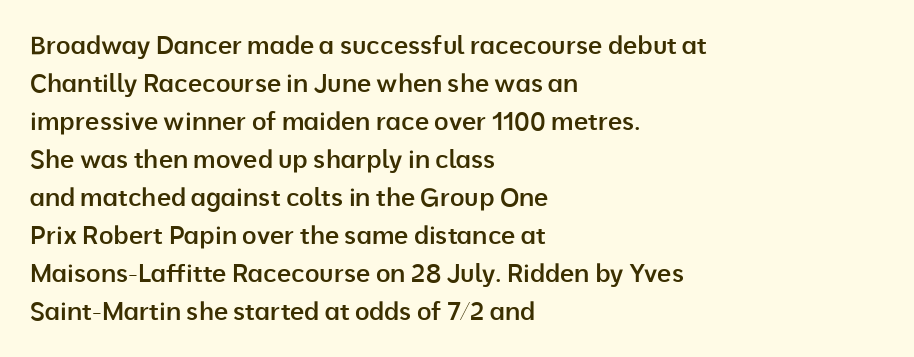
A roman cut, with each character standing at attention. The type is set solid horizontally, with unmodified tracking. These lines stack with their left ends in a neat column. Each glyph is drawn with semibold strokes, heavier than normal yet not fully bold.
